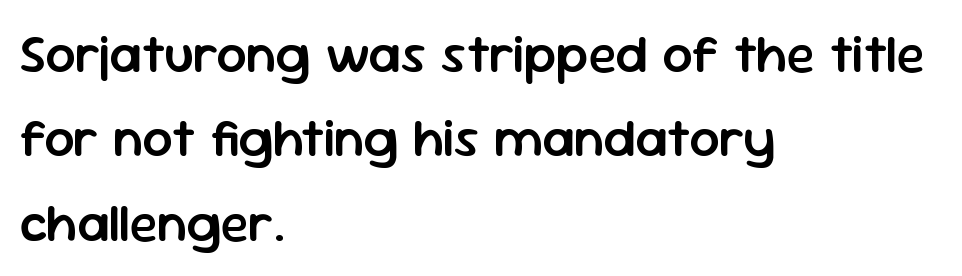
Q: Is the text bold? A: Semi-bold.
Q: Is the text italic (slanted)? A: No, it is upright.
Q: Is the typeface a serif or a sans-serif typeface? A: Sans-serif.
Q: Is the text underlined? A: No.
Q: How is the paragraph aligned? A: Left-aligned.
Q: Is the spacing between letters normal or unusually wide? A: Normal.
Q: Is the spacing between lines tight, normal or loose? A: Normal.
Q: Width (condensed, normal, or wide)? A: Normal.
Q: Stroke contrast? A: Low.
Q: x-height? A: Medium.
Q: Monospaced? A: No.
